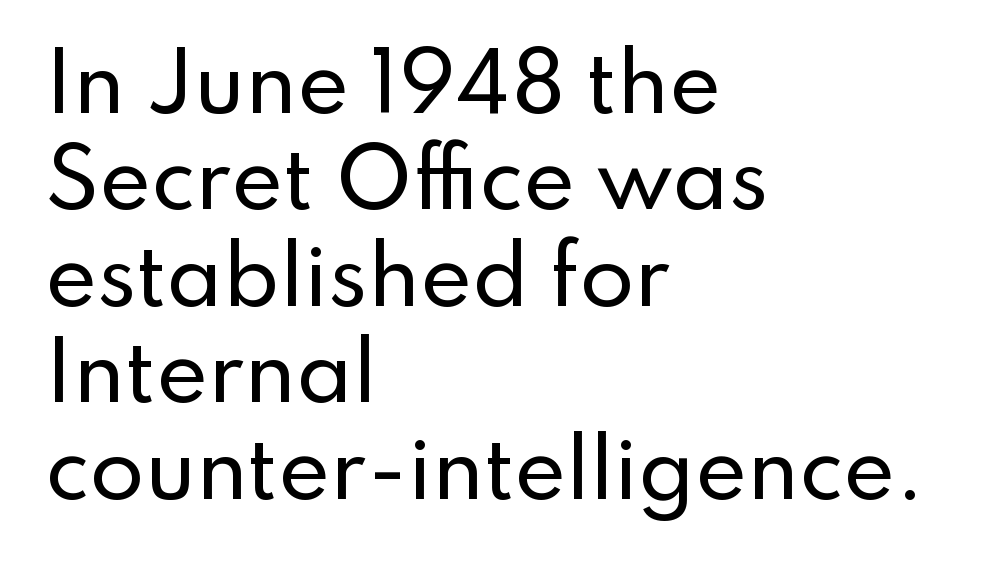
Q: Is the text italic (slanted)? A: No, it is upright.
Q: Is the typeface a serif or a sans-serif typeface? A: Sans-serif.
Q: Is the text underlined? A: No.
Q: How is the paragraph aligned? A: Left-aligned.
Q: Is the spacing between letters normal or unusually wide? A: Normal.
Q: Width (condensed, normal, or wide)? A: Normal.
Q: Stroke contrast? A: Low.
Q: x-height? A: Small.
Q: Monospaced? A: No.
